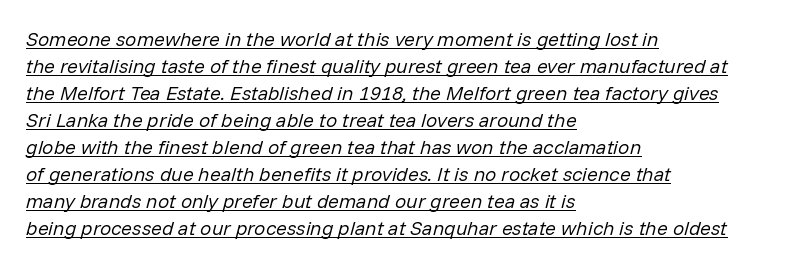
{"italic": "yes", "lean": "right", "slant_degrees": 14, "bold": "no", "underline": "yes", "align": "left", "line_spacing": "normal", "line_spacing_ratio": 1.35, "letter_spacing": "normal", "letter_spacing_em": 0.0, "glyph_px": 20}
